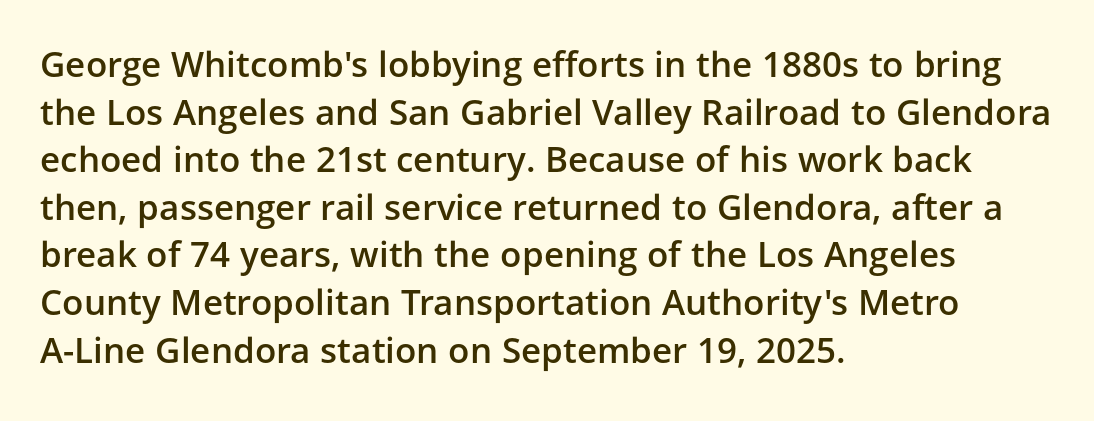
Q: Is the text bold? A: Semi-bold.
Q: Is the text italic (slanted)? A: No, it is upright.
Q: Is the typeface a serif or a sans-serif typeface? A: Sans-serif.
Q: Is the text underlined? A: No.
Q: How is the paragraph aligned? A: Left-aligned.
Q: Is the spacing between letters normal or unusually wide? A: Normal.
Q: Is the spacing between lines tight, normal or loose? A: Normal.
Q: Width (condensed, normal, or wide)? A: Normal.
Q: Stroke contrast? A: Low.
Q: x-height? A: Medium.
Q: Monospaced? A: No.
